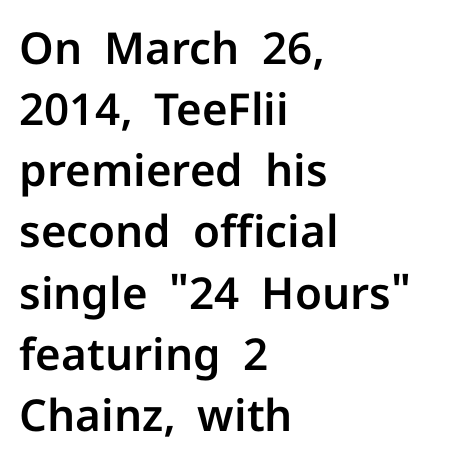
The glyphs in this specimen are sans serif. Bare-footed words on every line. Posture: upright roman. Does the copy run flush right? No — it runs flush left.
